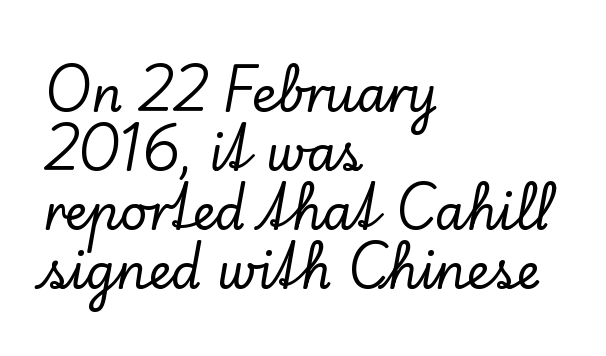
{"serif": "yes", "width": "normal", "stroke_contrast": "low", "x_height": "small", "monospaced": "no", "underline": "no", "align": "left", "line_spacing_ratio": 1.23, "letter_spacing": "normal", "letter_spacing_em": 0.0, "glyph_px": 48}
